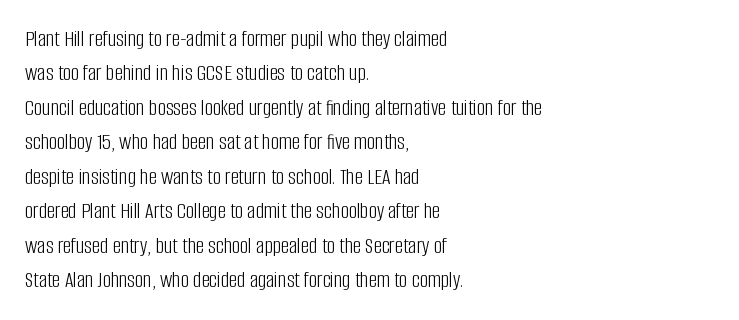
Q: Is the text bold? A: No.
Q: Is the text italic (slanted)? A: No, it is upright.
Q: Is the text underlined? A: No.
Q: How is the paragraph aligned? A: Left-aligned.
Q: Is the spacing between letters normal or unusually wide? A: Normal.
Q: Is the spacing between lines tight, normal or loose? A: Normal.
